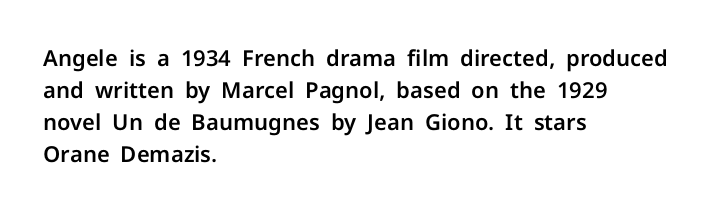
The image shows 22 px text type, upright; set left-aligned, normal line spacing (1.46x), normal letter spacing, not underlined.
